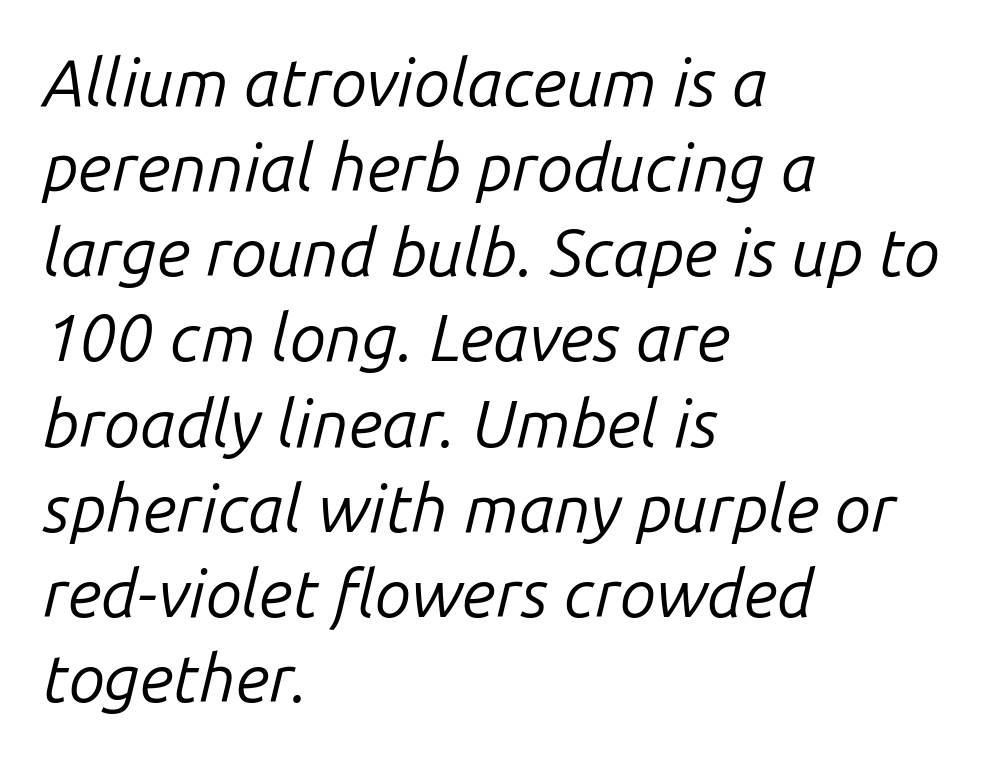
The image shows 66 px regular-weight type, italic (leaning right); set left-aligned, normal line spacing (1.29x), normal letter spacing, not underlined; low stroke contrast and a medium x-height.
